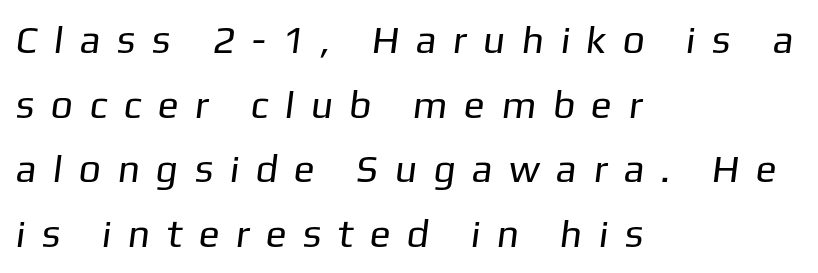
The image shows 39 px regular-weight sans-serif type; set left-aligned, normal line spacing (1.66x), unusually wide letter spacing (+0.49 em), not underlined; low stroke contrast and a medium x-height.
